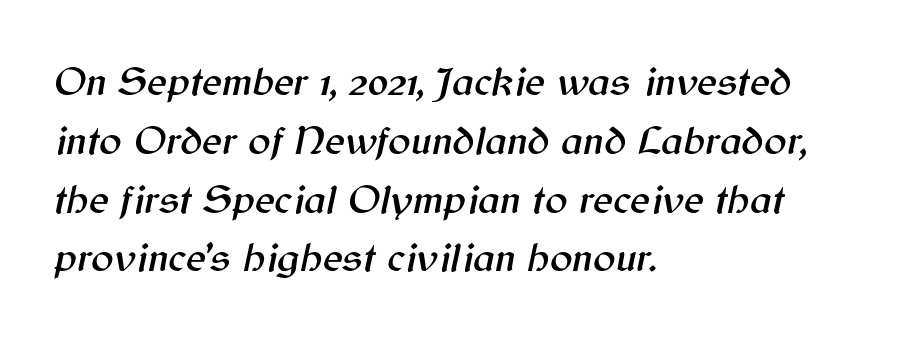
Reading down the block, your eye returns to a fixed left position each line. Looks like regular typesetting: each glyph gets only the width it needs. Inter-character spacing is left at the font's built-in metrics. The whole block is typeset with a tilt. Vertical spacing — default.
